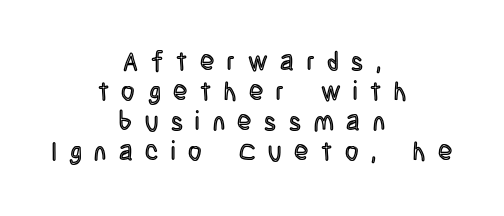
The image shows 26 px text type, upright; set centered, line spacing 1.16x, unusually wide letter spacing (+0.49 em), not underlined.
